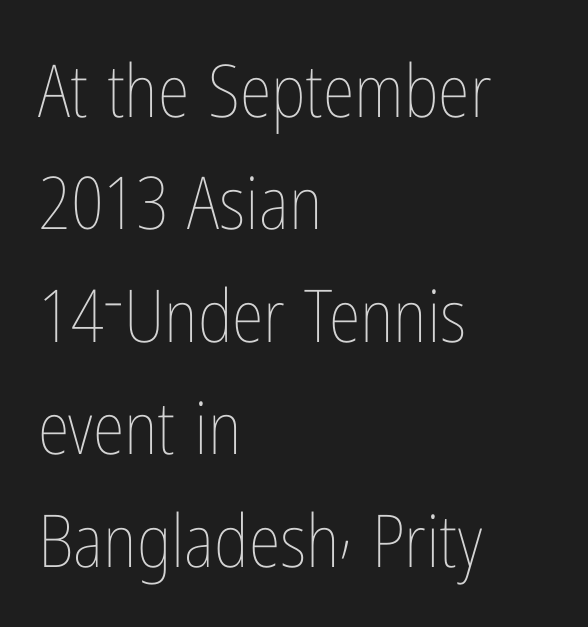
The image shows 73 px thin, condensed type, upright; set left-aligned, normal line spacing (1.54x), normal letter spacing, not underlined; low stroke contrast and a medium x-height.
